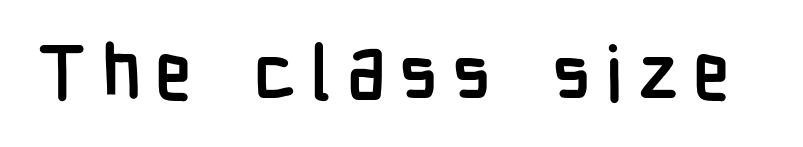
{"serif": "no", "italic": "no", "bold": "yes", "weight": "semibold", "width": "condensed", "stroke_contrast": "low", "x_height": "medium", "monospaced": "no", "underline": "no", "glyph_px": 75}
